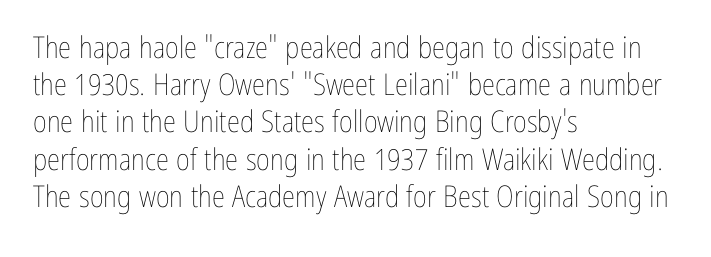
The image shows 30 px thin, condensed type, upright; set left-aligned, line spacing 1.24x, normal letter spacing, not underlined; low stroke contrast and a medium x-height.
